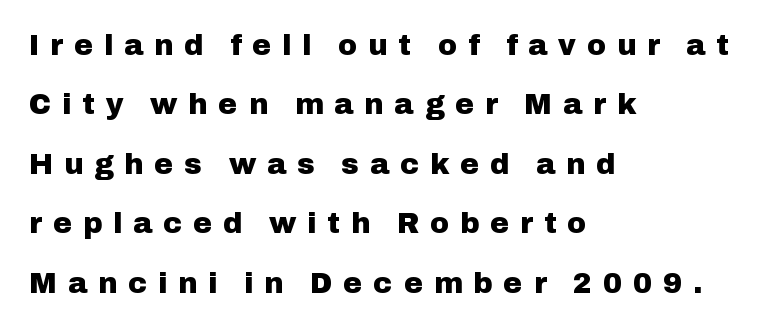
Q: Is the text bold? A: Yes.
Q: Is the text italic (slanted)? A: No, it is upright.
Q: Is the typeface a serif or a sans-serif typeface? A: Sans-serif.
Q: Is the text underlined? A: No.
Q: How is the paragraph aligned? A: Left-aligned.
Q: Is the spacing between letters normal or unusually wide? A: Unusually wide.
Q: Is the spacing between lines tight, normal or loose? A: Loose.
Q: Width (condensed, normal, or wide)? A: Normal.
Q: Stroke contrast? A: Low.
Q: x-height? A: Medium.
Q: Monospaced? A: No.
